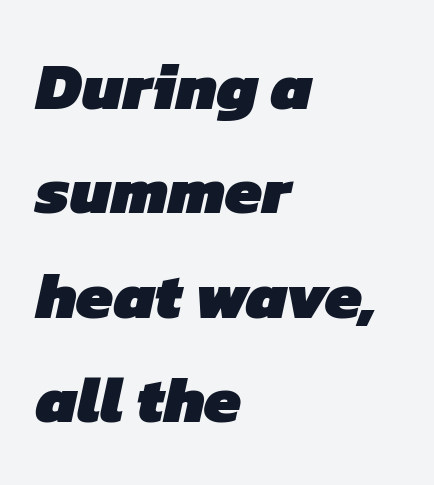
In CSS terms this would be text-align: left. You can tell from the bare stems that sans-serif type was used. Underlining? Definitely not there. The rendering uses natural spacing where letterforms have individual widths.
